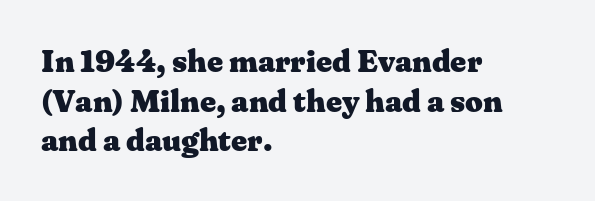
Q: Is the text bold? A: Yes.
Q: Is the text italic (slanted)? A: No, it is upright.
Q: Is the typeface a serif or a sans-serif typeface? A: Serif.
Q: Is the text underlined? A: No.
Q: How is the paragraph aligned? A: Left-aligned.
Q: Is the spacing between letters normal or unusually wide? A: Normal.
Q: Is the spacing between lines tight, normal or loose? A: Normal.
Q: Width (condensed, normal, or wide)? A: Wide.
Q: Stroke contrast? A: Medium.
Q: x-height? A: Medium.
Q: Monospaced? A: No.
